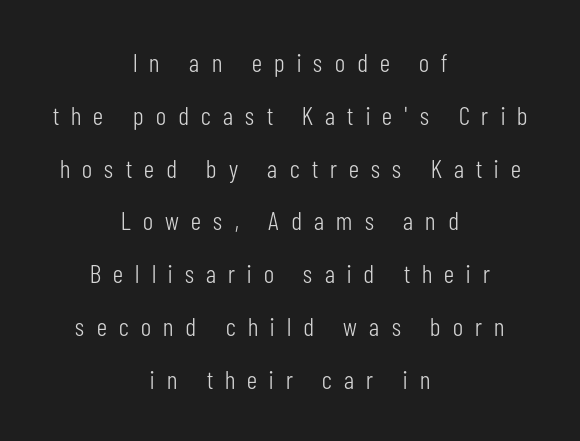
{"italic": "no", "bold": "no", "underline": "no", "align": "center", "line_spacing": "loose", "line_spacing_ratio": 2.03, "letter_spacing": "wide", "letter_spacing_em": 0.47, "glyph_px": 26}
